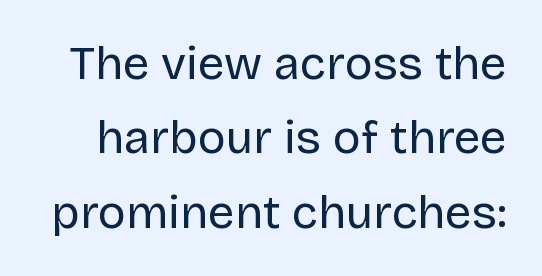
Observe the ordinary spacing: letters are neighbours, not strangers. Does the type have serifs? No, each stem ends abruptly. Weight: in the light-to-regular range. Honestly, there is no underline to notice here at all. A typesetter would call this proportional, since set widths differ per character. This sample keeps an unexceptional amount of space between lines.
